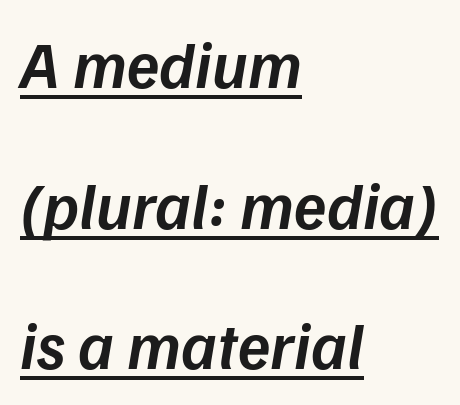
The image shows 66 px semibold type, italic (leaning right); set left-aligned, loose line spacing (2.13x), normal letter spacing, underlined; low stroke contrast and a medium x-height.
